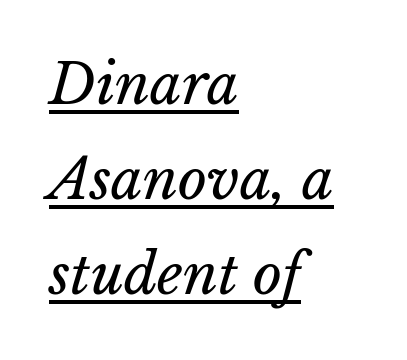
The image shows 56 px regular-weight type; set left-aligned, normal line spacing (1.7x), normal letter spacing, underlined; low stroke contrast and a medium x-height.
